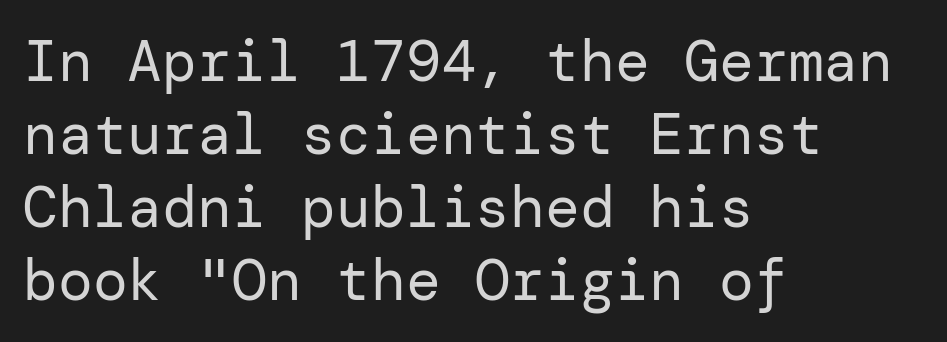
{"serif": "no", "italic": "no", "bold": "no", "weight": "regular", "width": "normal", "stroke_contrast": "low", "x_height": "medium", "underline": "no", "align": "left", "line_spacing": "normal", "line_spacing_ratio": 1.26, "letter_spacing": "normal", "letter_spacing_em": 0.0, "glyph_px": 58}
